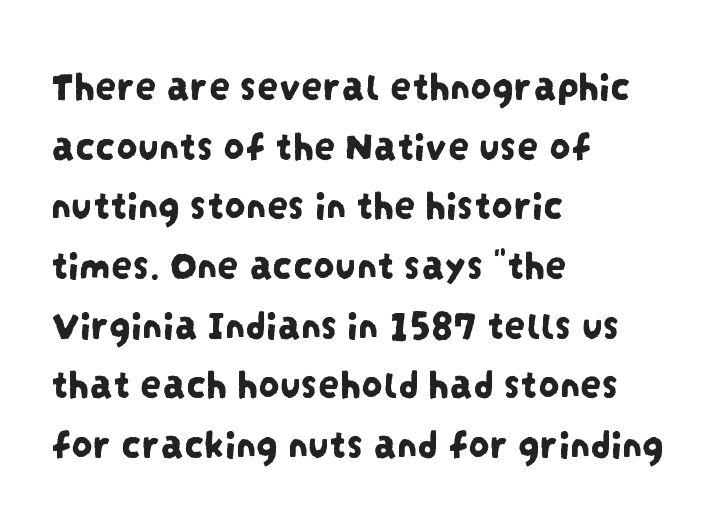
{"serif": "no", "width": "condensed", "stroke_contrast": "low", "x_height": "large", "monospaced": "no", "underline": "no", "align": "left", "line_spacing": "normal", "line_spacing_ratio": 1.42, "letter_spacing": "normal", "letter_spacing_em": 0.0, "glyph_px": 42}
